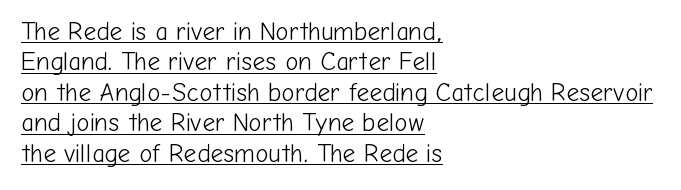
One-word summary of the alignment: left. The weight would be labelled regular, book, light, or lighter still. Decoration check: the copy is underlined. You could call the tracking neutral — neither tight nor loose. These lines were composed using upright roman letters.
